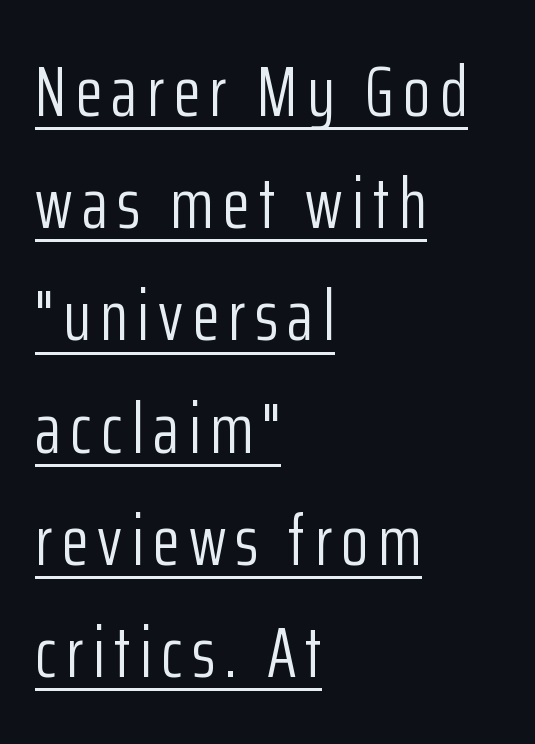
{"serif": "no", "italic": "no", "bold": "no", "weight": "light", "width": "condensed", "stroke_contrast": "low", "x_height": "medium", "monospaced": "no", "underline": "yes", "align": "left", "line_spacing": "normal", "line_spacing_ratio": 1.58, "glyph_px": 71}
